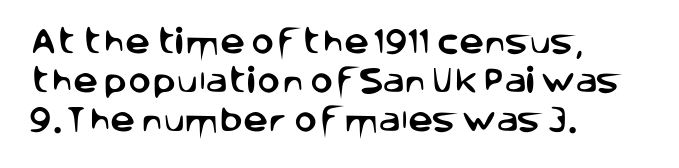
The type is set solid horizontally, with unmodified tracking. Check under the words: just untouched page. The glyphs in this specimen are sans serif. The face used here is proportionally spaced, like ordinary book or web type.
